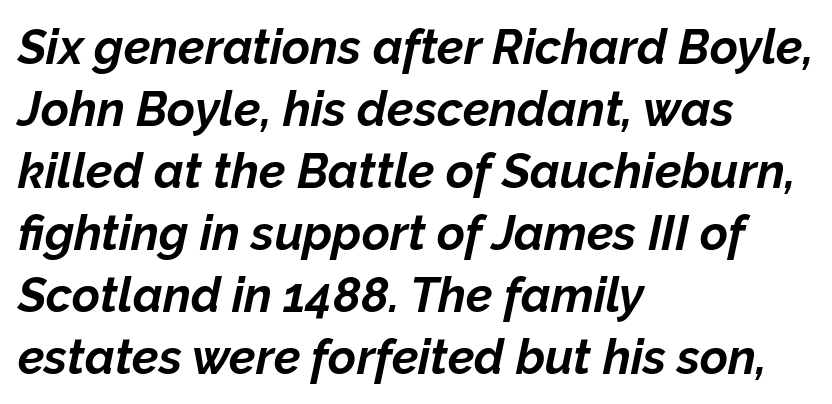
Q: Is the text bold? A: Yes.
Q: Is the text italic (slanted)? A: Yes, it leans right by about 12 degrees.
Q: Is the text underlined? A: No.
Q: How is the paragraph aligned? A: Left-aligned.
Q: Is the spacing between letters normal or unusually wide? A: Normal.
Q: Is the spacing between lines tight, normal or loose? A: Normal.
Q: Width (condensed, normal, or wide)? A: Normal.
Q: Stroke contrast? A: Low.
Q: x-height? A: Medium.
Q: Monospaced? A: No.
